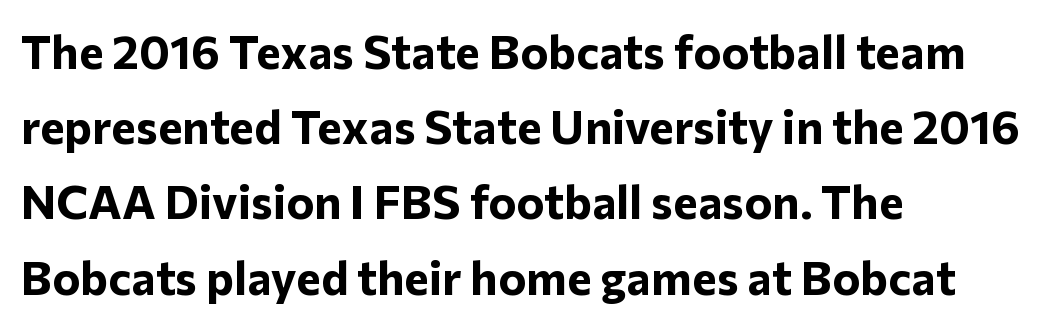
The image shows 47 px bold sans-serif type, upright; set left-aligned, normal line spacing (1.6x), normal letter spacing, not underlined; low stroke contrast and a medium x-height.
